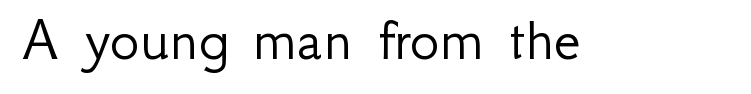
Q: Is the text bold? A: No.
Q: Is the text italic (slanted)? A: No, it is upright.
Q: Is the typeface a serif or a sans-serif typeface? A: Sans-serif.
Q: Is the text underlined? A: No.
Q: Is the spacing between letters normal or unusually wide? A: Normal.
Q: Width (condensed, normal, or wide)? A: Normal.
Q: Stroke contrast? A: Low.
Q: x-height? A: Small.
Q: Monospaced? A: No.
